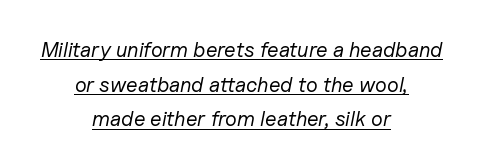
The image shows 21 px text type, italic (leaning right); set centered, normal line spacing (1.65x), normal letter spacing, underlined.
